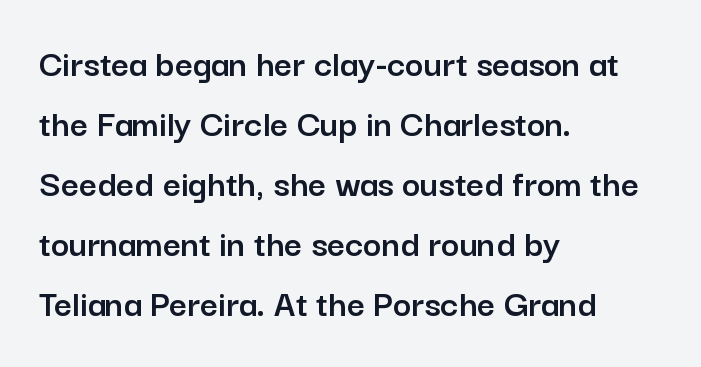
Q: Is the text italic (slanted)? A: No, it is upright.
Q: Is the typeface a serif or a sans-serif typeface? A: Sans-serif.
Q: Is the text underlined? A: No.
Q: How is the paragraph aligned? A: Left-aligned.
Q: Is the spacing between letters normal or unusually wide? A: Normal.
Q: Is the spacing between lines tight, normal or loose? A: Normal.
Q: Width (condensed, normal, or wide)? A: Normal.
Q: Stroke contrast? A: Low.
Q: x-height? A: Medium.
Q: Monospaced? A: No.
